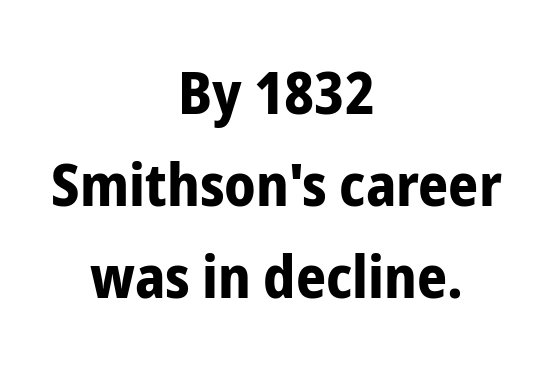
The image shows 59 px bold, condensed sans-serif type, upright; set centered, normal line spacing (1.56x), normal letter spacing, not underlined; low stroke contrast and a medium x-height.
